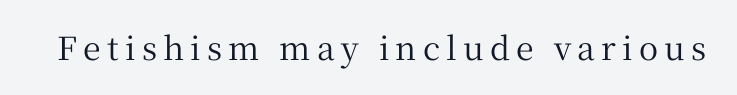
{"serif": "yes", "italic": "no", "width": "normal", "stroke_contrast": "medium", "x_height": "medium", "monospaced": "no", "underline": "no", "glyph_px": 32}
